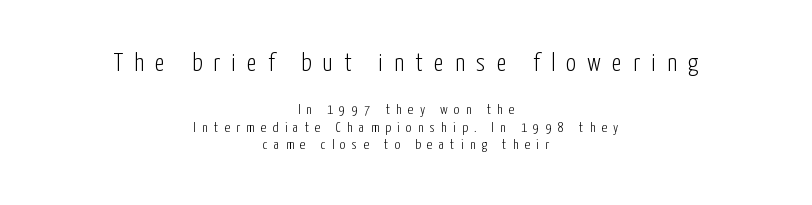
{"italic": "no", "bold": "no", "underline": "no", "align": "center", "line_spacing": "normal", "line_spacing_ratio": 1.25, "letter_spacing": "wide", "letter_spacing_em": 0.45, "larger_block": "first", "size_ratio": 1.79, "glyph_px": 25}
